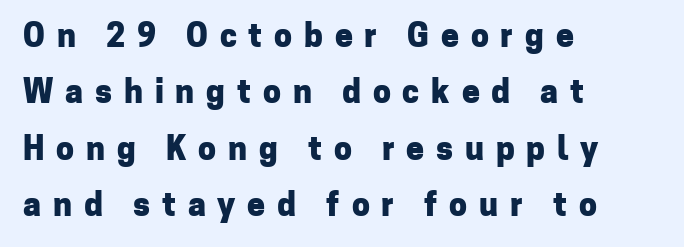
The image shows 32 px heavy sans-serif type, upright; set left-aligned, line spacing 1.76x, unusually wide letter spacing (+0.37 em), not underlined; low stroke contrast and a medium x-height.
